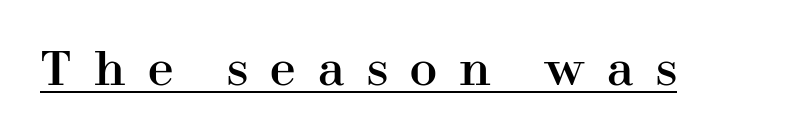
Q: Is the text italic (slanted)? A: No, it is upright.
Q: Is the typeface a serif or a sans-serif typeface? A: Serif.
Q: Is the text underlined? A: Yes.
Q: Is the spacing between letters normal or unusually wide? A: Unusually wide.
Q: Width (condensed, normal, or wide)? A: Normal.
Q: Stroke contrast? A: High.
Q: x-height? A: Medium.
Q: Monospaced? A: No.
